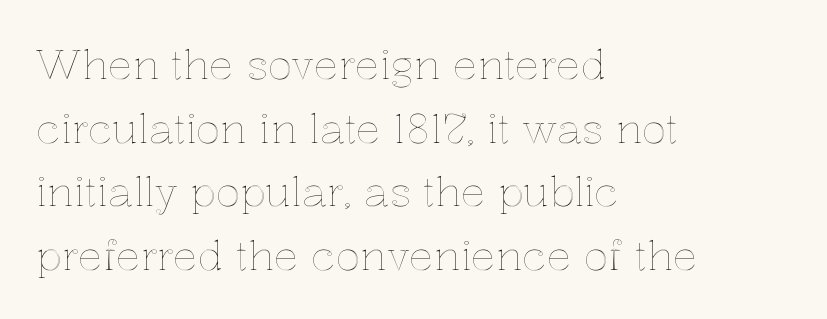
{"italic": "no", "width": "normal", "x_height": "medium", "monospaced": "no", "underline": "no", "align": "left", "line_spacing": "normal", "line_spacing_ratio": 1.55, "letter_spacing": "normal", "letter_spacing_em": 0.0, "glyph_px": 41}
